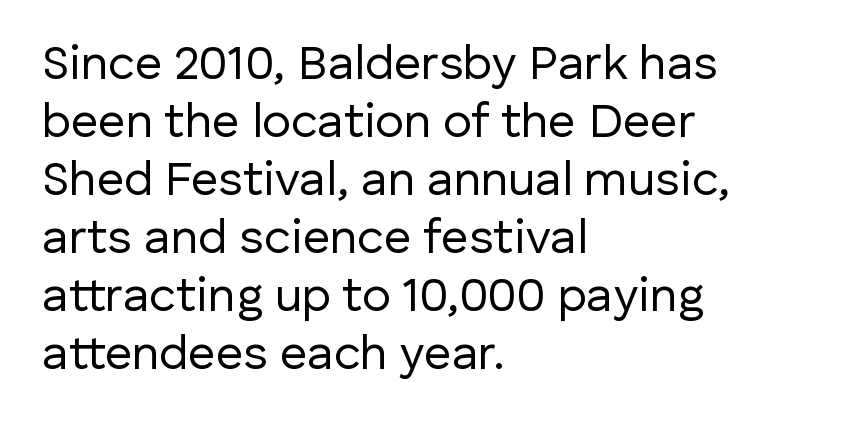
Do the characters align in a grid? No, the font is proportional. The text was rendered using a sans face with plain stroke endings. Glyph-to-glyph distance matches everyday printed text. Is the block centered? No — it sits flush against the left margin.
